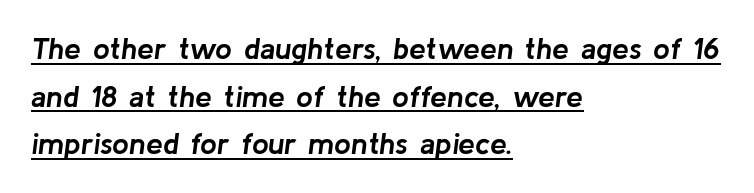
Q: Is the text bold? A: Yes.
Q: Is the text italic (slanted)? A: Yes, it leans right by about 8 degrees.
Q: Is the text underlined? A: Yes.
Q: How is the paragraph aligned? A: Left-aligned.
Q: Is the spacing between letters normal or unusually wide? A: Normal.
Q: Is the spacing between lines tight, normal or loose? A: Normal.
Q: Width (condensed, normal, or wide)? A: Normal.
Q: Stroke contrast? A: Low.
Q: x-height? A: Medium.
Q: Monospaced? A: No.
